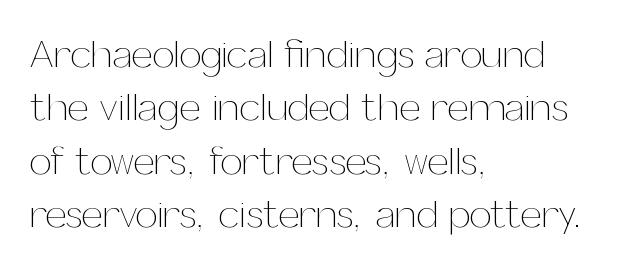
One-word summary of the alignment: left. Anything drawn beneath the words? Only blank space. Letters have the restrained weight of plain body copy at most. The face used here is proportionally spaced, like ordinary book or web type. Honestly, the letter spacing is just normal — you wouldn't notice it.
